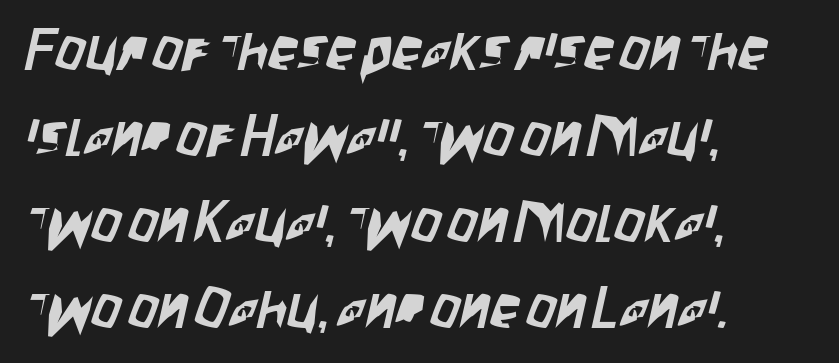
Bare-footed words on every line. Which margin do the lines hug? The left one — the right edge is uneven. Note the varied advance widths — an 'i' is clearly narrower than an 'm'. Look at the bottom of the vertical strokes: they stop flat, with no serifs. Normally led — the rows are evenly, conventionally spaced. The rendering keeps characters at their native spacing.
